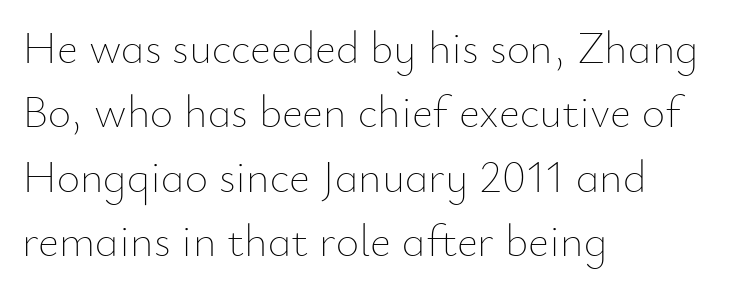
Is the block centered? No — it sits flush against the left margin. This rendering features lettering with no underline. Standard letterfit; no display-style spreading of the glyphs. A roman cut, with each character standing at attention. Is this a fixed-width face? No — the glyphs have proportional, varying widths. Stem width sits at or under what a default text font uses.
